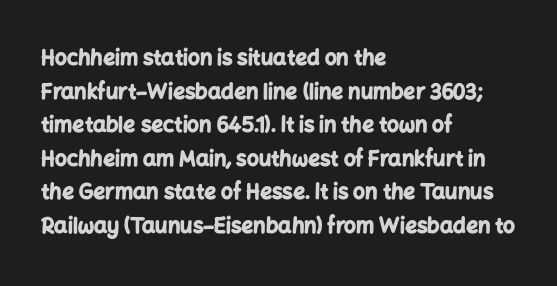
{"italic": "no", "bold": "yes", "underline": "no", "align": "left", "line_spacing": "normal", "line_spacing_ratio": 1.6, "letter_spacing": "normal", "letter_spacing_em": 0.0, "glyph_px": 21}
